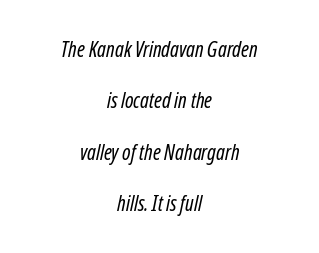
{"italic": "yes", "lean": "right", "slant_degrees": 12, "bold": "no", "underline": "no", "align": "center", "line_spacing": "loose", "line_spacing_ratio": 2.45, "letter_spacing": "normal", "letter_spacing_em": 0.0, "glyph_px": 21}
